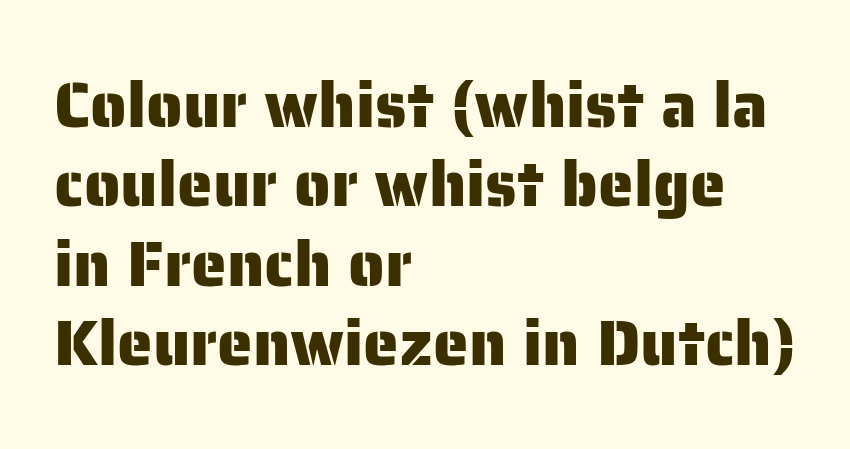
{"serif": "no", "italic": "no", "width": "normal", "stroke_contrast": "low", "x_height": "medium", "monospaced": "no", "underline": "no", "align": "left", "line_spacing_ratio": 1.24, "letter_spacing": "normal", "letter_spacing_em": 0.0, "glyph_px": 64}
